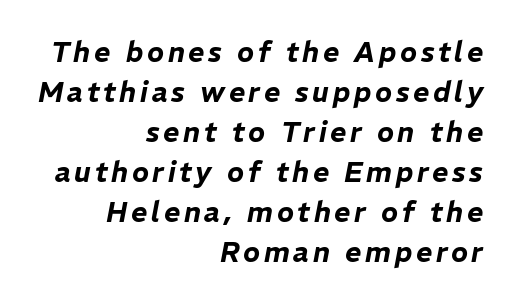
{"italic": "yes", "lean": "right", "slant_degrees": 11, "width": "normal", "stroke_contrast": "low", "x_height": "medium", "monospaced": "no", "underline": "no", "align": "right", "line_spacing": "normal", "line_spacing_ratio": 1.43, "glyph_px": 28}
